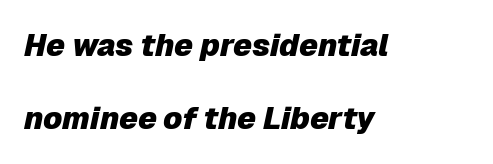
{"italic": "yes", "lean": "right", "slant_degrees": 12, "bold": "yes", "weight": "heavy", "width": "normal", "stroke_contrast": "low", "x_height": "medium", "monospaced": "no", "underline": "no", "align": "left", "line_spacing": "loose", "line_spacing_ratio": 2.36, "letter_spacing": "normal", "letter_spacing_em": 0.0, "glyph_px": 31}
